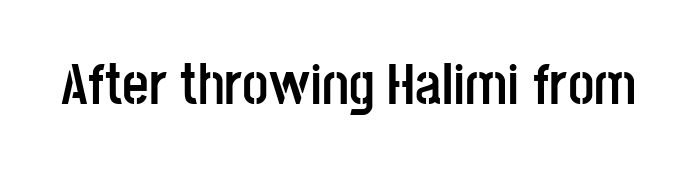
Q: Is the text bold? A: Yes.
Q: Is the text italic (slanted)? A: No, it is upright.
Q: Is the typeface a serif or a sans-serif typeface? A: Sans-serif.
Q: Is the text underlined? A: No.
Q: Is the spacing between letters normal or unusually wide? A: Normal.
Q: Width (condensed, normal, or wide)? A: Condensed.
Q: Stroke contrast? A: Low.
Q: x-height? A: Large.
Q: Monospaced? A: No.
